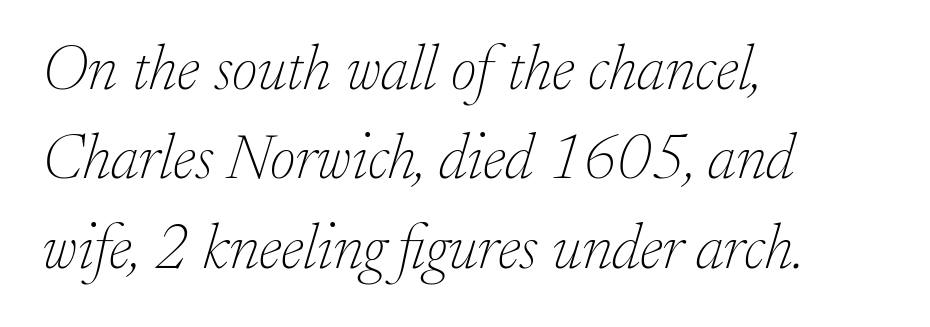
The image shows 63 px thin serif type, italic (leaning right); set left-aligned, normal line spacing (1.42x), normal letter spacing, not underlined; low stroke contrast and a small x-height.
